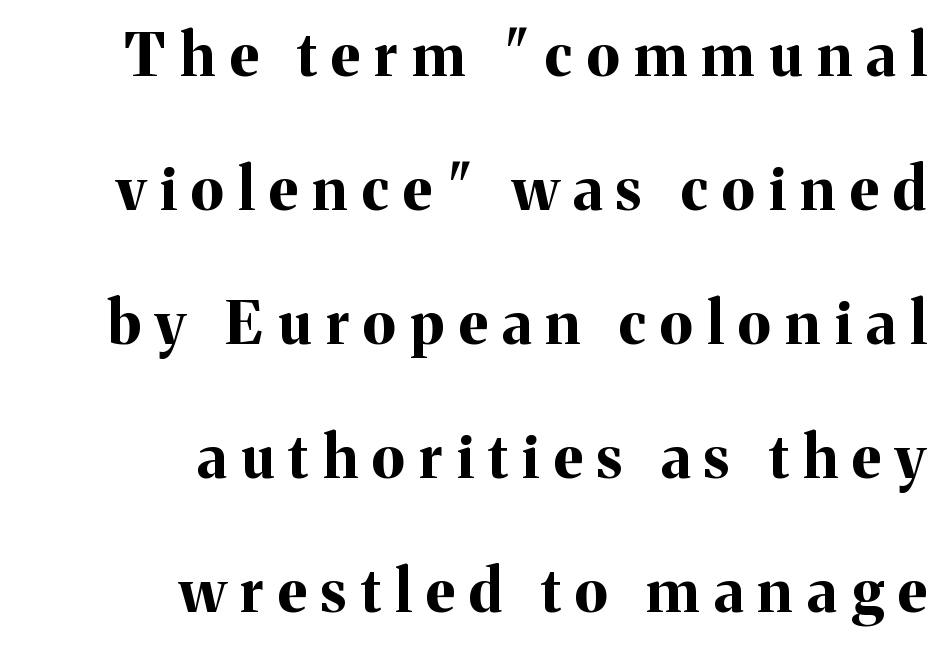
The image shows 59 px bold serif type, upright; set right-aligned, loose line spacing (2.27x), unusually wide letter spacing (+0.25 em), not underlined; medium stroke contrast and a medium x-height.
